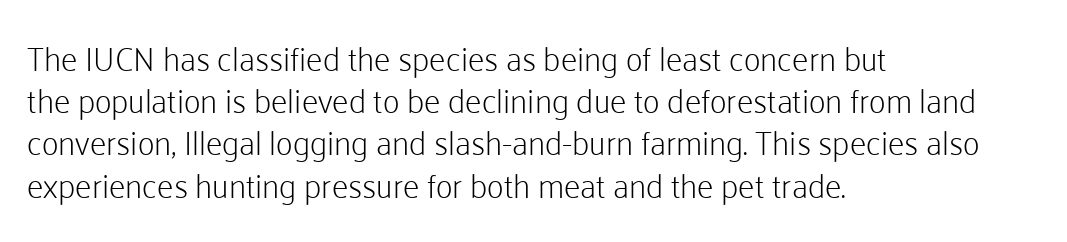
The image shows 33 px light sans-serif type, upright; set left-aligned, normal line spacing (1.28x), normal letter spacing, not underlined; low stroke contrast and a medium x-height.
